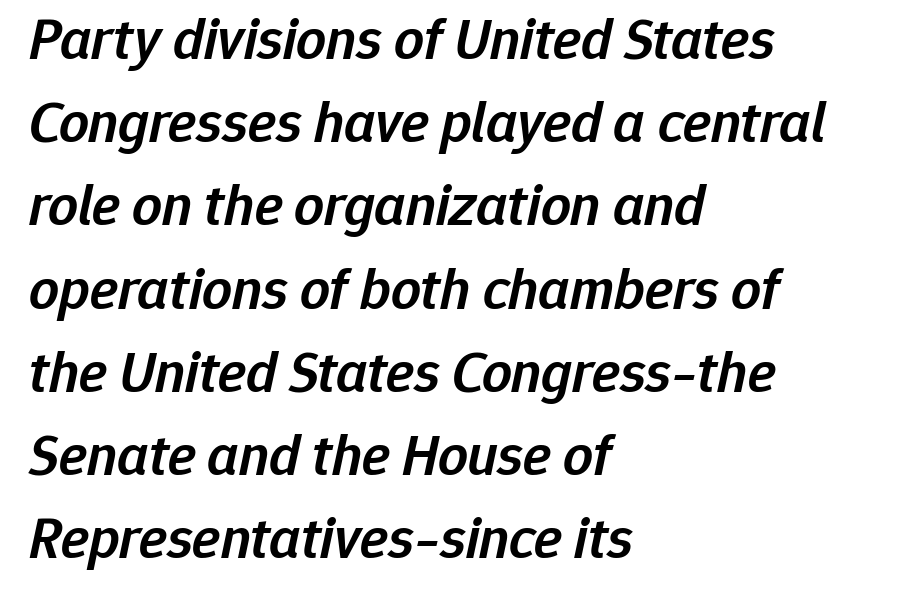
{"italic": "yes", "lean": "right", "slant_degrees": 12, "bold": "semi", "weight": "semibold", "width": "normal", "stroke_contrast": "low", "x_height": "medium", "monospaced": "no", "underline": "no", "align": "left", "line_spacing": "normal", "line_spacing_ratio": 1.41, "letter_spacing": "normal", "letter_spacing_em": 0.0, "glyph_px": 59}
